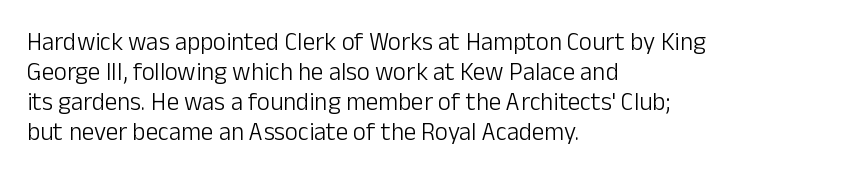
Stem width sits at or under what a default text font uses. Rendered with straight, roman letterforms. In CSS terms this would be text-align: left. Is the letter spacing exaggerated? No — it looks like the ordinary default.
